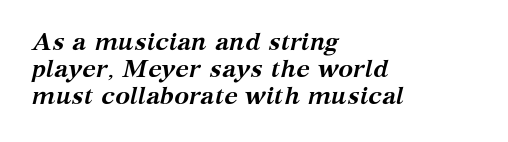
The image shows 25 px bold type, italic (leaning right); set left-aligned, tight line spacing (1.08x), normal letter spacing, not underlined.
